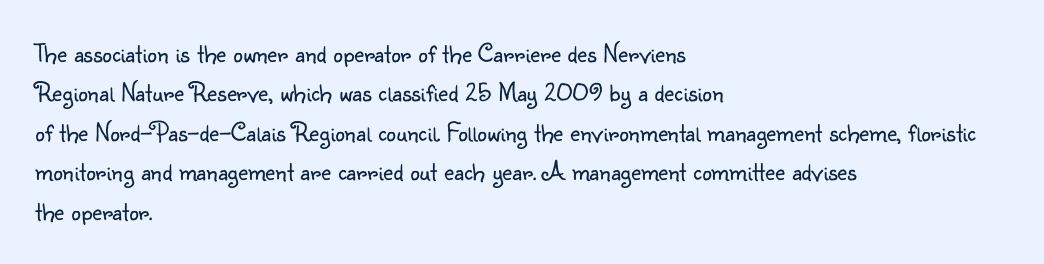
Quick note: not italic, upright. Is the stroke heavy? The answer is a plain regular-or-lighter. The setting favours the left margin, as ordinary paragraphs usually do. Has an underline been added? It has not. Tracking here is standard; glyphs follow each other at the usual distance. Line spacing here is normal.
